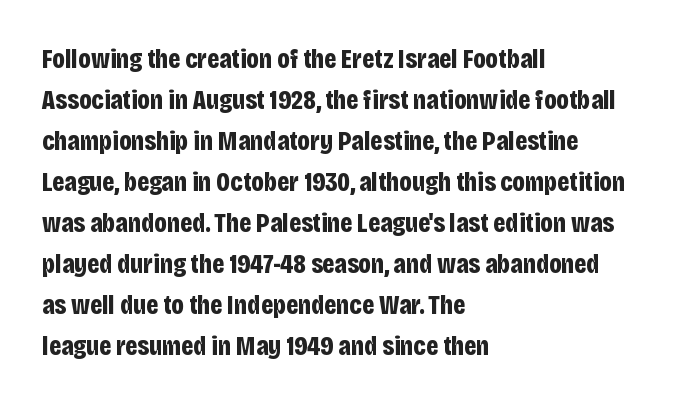
Q: Is the text bold? A: Yes.
Q: Is the text italic (slanted)? A: No, it is upright.
Q: Is the text underlined? A: No.
Q: How is the paragraph aligned? A: Left-aligned.
Q: Is the spacing between letters normal or unusually wide? A: Normal.
Q: Is the spacing between lines tight, normal or loose? A: Normal.
